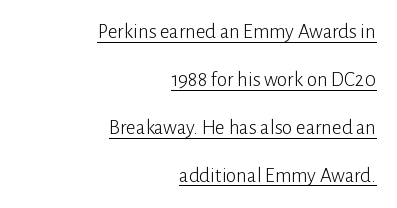
The image shows 21 px text type, upright; set right-aligned, loose line spacing (2.28x), normal letter spacing, underlined.
